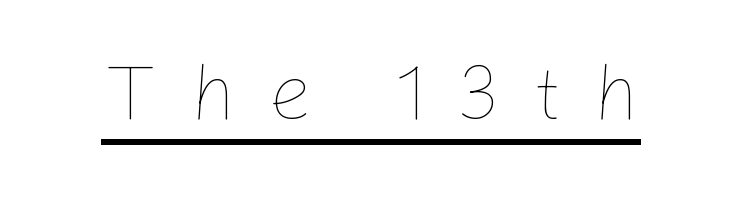
The letters advance in unequal steps, a hallmark of proportional type. No extra ink here — the face is not bold. Tracking value appears strongly positive — letters spread wide. Beneath each row of characters lies a ruled line. This is roman type, the default non-slanted kind.
